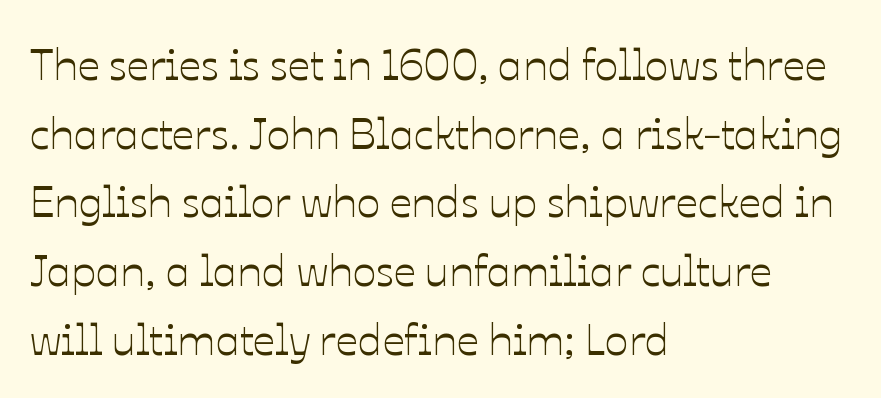
The image shows 44 px text type, upright; set left-aligned, normal line spacing (1.56x), normal letter spacing, not underlined; low stroke contrast and a medium x-height.
